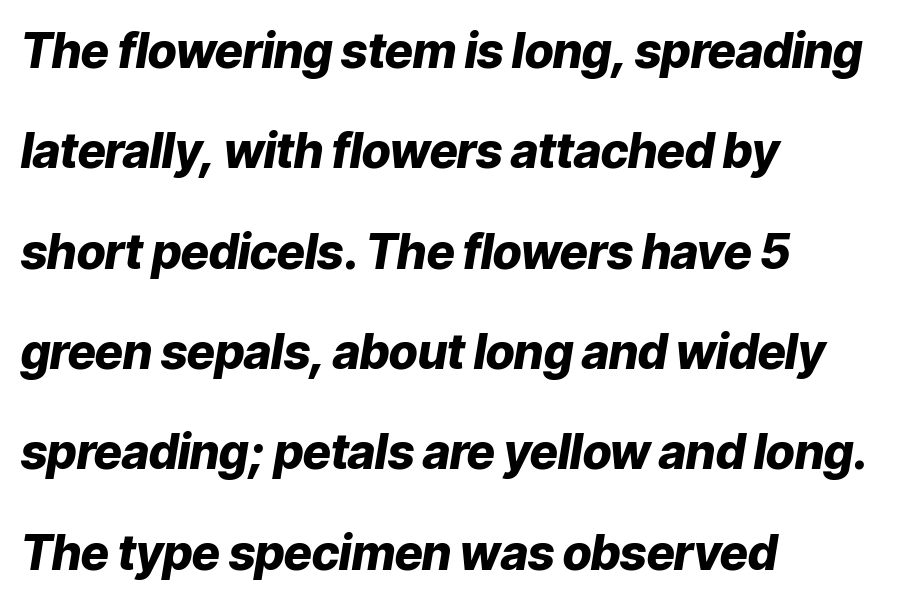
Q: Is the text bold? A: Yes.
Q: Is the text italic (slanted)? A: Yes, it leans right by about 9 degrees.
Q: Is the text underlined? A: No.
Q: How is the paragraph aligned? A: Left-aligned.
Q: Is the spacing between letters normal or unusually wide? A: Normal.
Q: Is the spacing between lines tight, normal or loose? A: Loose.
Q: Width (condensed, normal, or wide)? A: Normal.
Q: Stroke contrast? A: Low.
Q: x-height? A: Medium.
Q: Monospaced? A: No.
